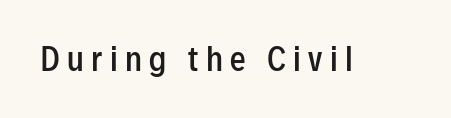
The image shows 31 px semibold, condensed sans-serif type, upright; set unusually wide letter spacing (+0.24 em), not underlined; low stroke contrast and a medium x-height.
